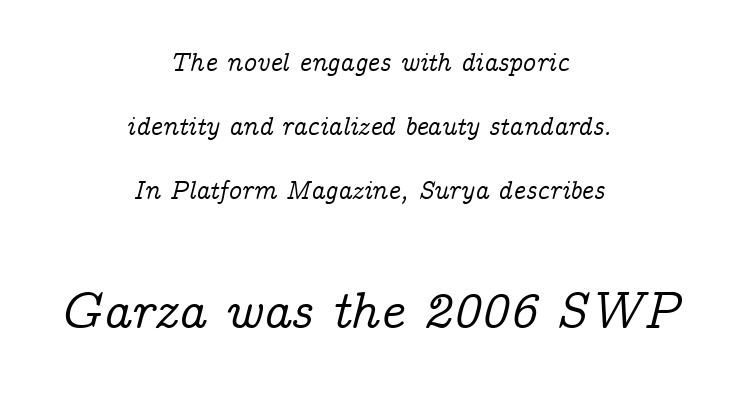
{"serif": "yes", "italic": "yes", "lean": "right", "slant_degrees": 14, "width": "normal", "stroke_contrast": "low", "x_height": "medium", "monospaced": "no", "underline": "no", "align": "center", "line_spacing": "loose", "line_spacing_ratio": 2.46, "letter_spacing": "normal", "letter_spacing_em": 0.0, "larger_block": "second", "size_ratio": 2.0, "glyph_px": 52}
